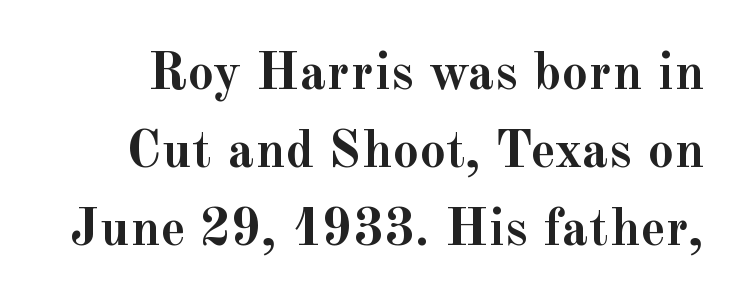
The image shows 53 px semibold serif type, upright; set normal line spacing (1.47x), normal letter spacing, not underlined; a small x-height.
